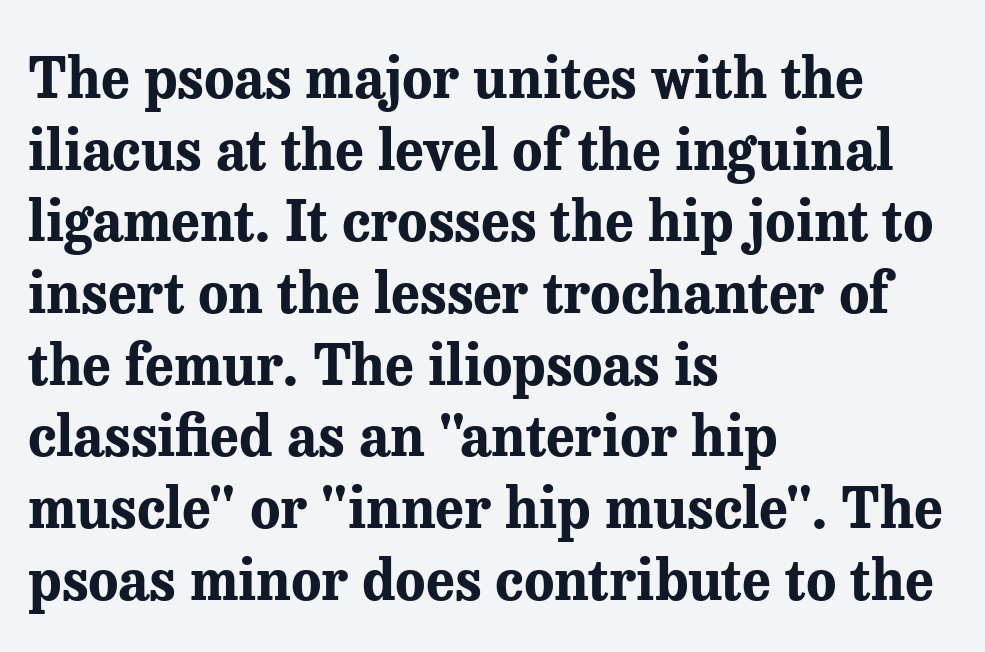
{"serif": "yes", "italic": "no", "bold": "yes", "weight": "bold", "width": "normal", "stroke_contrast": "medium", "x_height": "medium", "monospaced": "no", "underline": "no", "align": "left", "line_spacing": "normal", "line_spacing_ratio": 1.28, "letter_spacing": "normal", "letter_spacing_em": 0.0, "glyph_px": 56}
